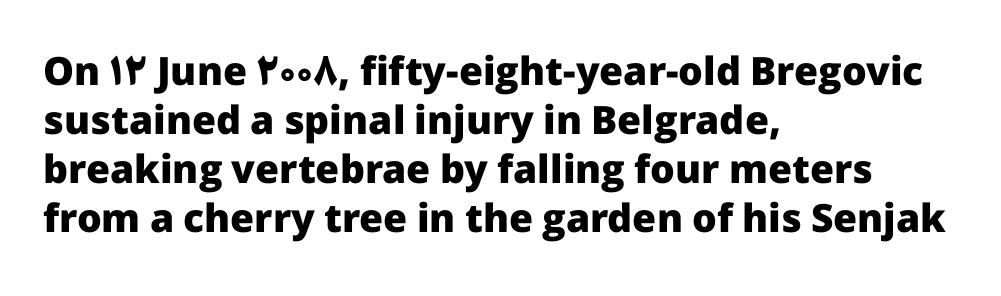
Q: Is the text bold? A: Yes.
Q: Is the text italic (slanted)? A: No, it is upright.
Q: Is the typeface a serif or a sans-serif typeface? A: Sans-serif.
Q: Is the text underlined? A: No.
Q: How is the paragraph aligned? A: Left-aligned.
Q: Is the spacing between letters normal or unusually wide? A: Normal.
Q: Is the spacing between lines tight, normal or loose? A: Normal.
Q: Width (condensed, normal, or wide)? A: Normal.
Q: Stroke contrast? A: Low.
Q: x-height? A: Medium.
Q: Monospaced? A: No.
